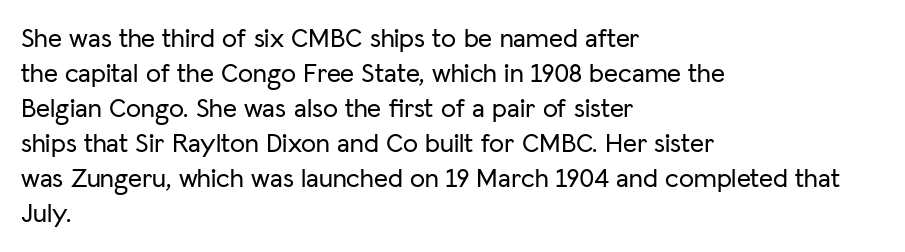
In CSS terms this would be text-align: left. Does the lettering tilt? It doesn't — this is upright. The strip under each line holds only bare page. Each word holds together tightly as a unit, with standard inter-letter gaps. These lines sit exactly where default settings would place them.
